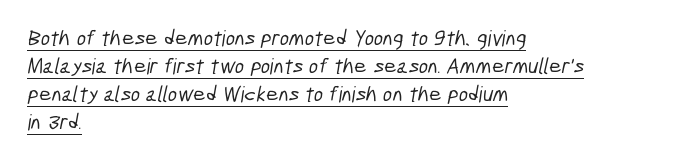
{"underline": "yes", "align": "left", "line_spacing": "normal", "line_spacing_ratio": 1.27, "letter_spacing": "normal", "letter_spacing_em": 0.0, "glyph_px": 22}
